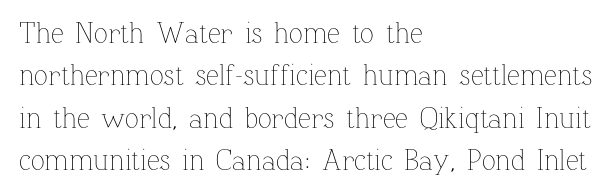
{"italic": "no", "bold": "no", "weight": "thin", "width": "normal", "stroke_contrast": "low", "x_height": "medium", "monospaced": "no", "underline": "no", "align": "left", "line_spacing": "normal", "line_spacing_ratio": 1.46, "letter_spacing": "normal", "letter_spacing_em": 0.0, "glyph_px": 29}
